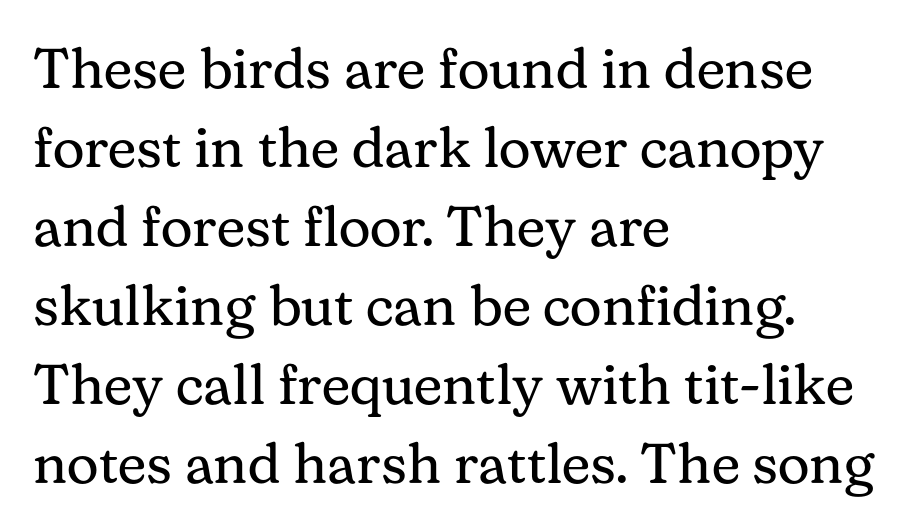
The image shows 56 px regular-weight serif type, upright; set left-aligned, normal line spacing (1.41x), normal letter spacing, not underlined; medium stroke contrast and a medium x-height.
